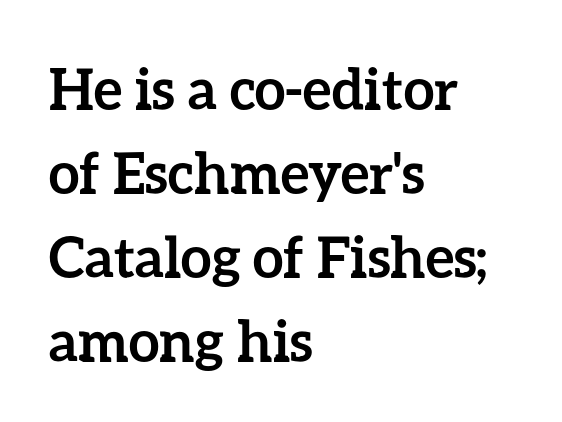
The image shows 56 px semibold type, upright; set left-aligned, normal line spacing (1.5x), normal letter spacing, not underlined; low stroke contrast and a medium x-height.
